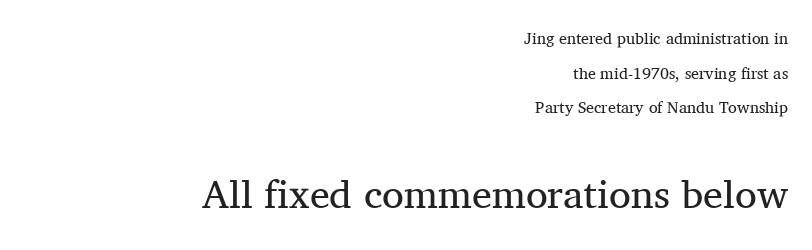
{"serif": "yes", "italic": "no", "bold": "no", "weight": "regular", "width": "normal", "stroke_contrast": "medium", "x_height": "medium", "monospaced": "no", "underline": "no", "align": "right", "line_spacing": "loose", "line_spacing_ratio": 2.16, "letter_spacing": "normal", "letter_spacing_em": 0.0, "larger_block": "second", "size_ratio": 2.5, "glyph_px": 40}
